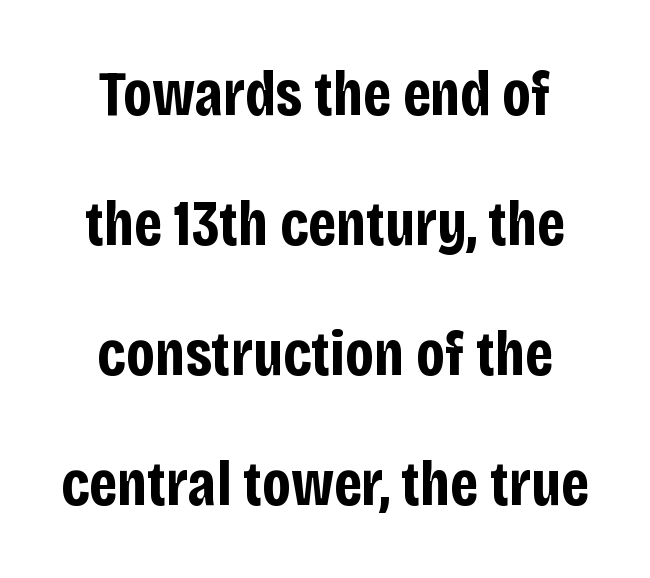
The image shows 64 px bold, condensed sans-serif type, upright; set centered, loose line spacing (2.03x), normal letter spacing, not underlined; low stroke contrast and a large x-height.
